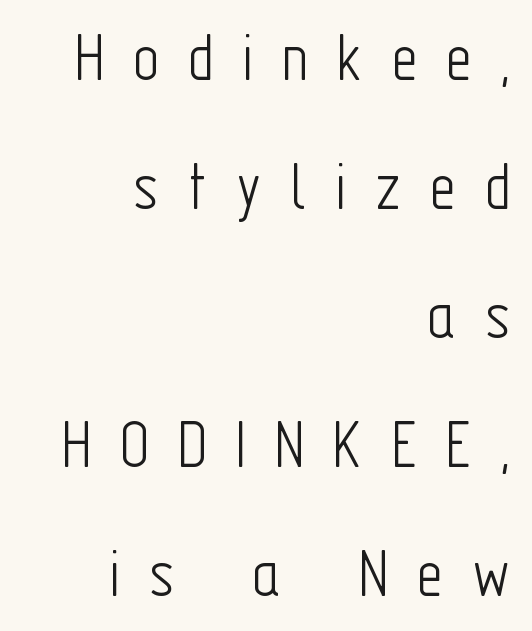
The image shows 72 px light, condensed sans-serif type, upright; set right-aligned, line spacing 1.79x, unusually wide letter spacing (+0.4 em), not underlined; low stroke contrast and a medium x-height.
